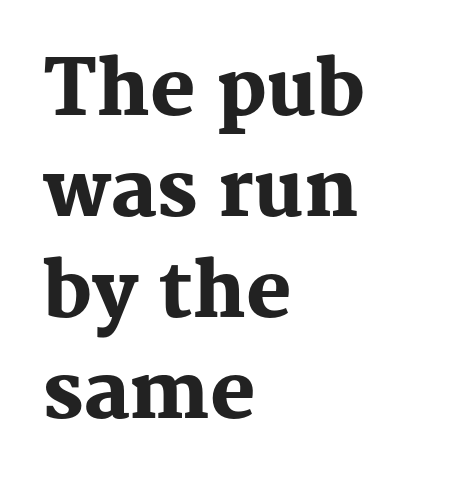
Varying glyph widths throughout — classic text-font behaviour. The letters stand straight up with perfectly vertical stems. In terms of leading, this rendering sits right in the middle. Casual observation: everything's shoved over to the left. Each word holds together tightly as a unit, with standard inter-letter gaps.
